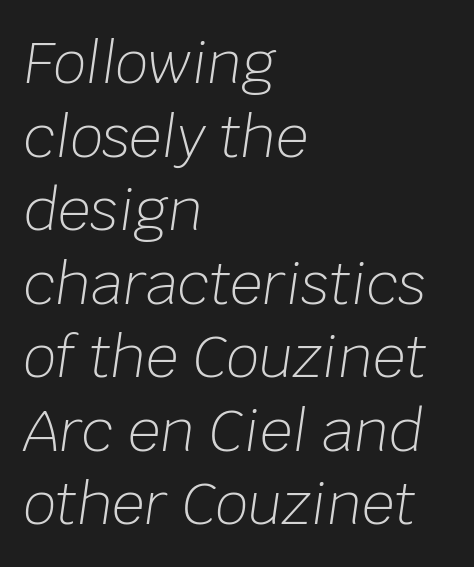
{"italic": "yes", "lean": "right", "slant_degrees": 8, "bold": "no", "weight": "light", "width": "normal", "stroke_contrast": "low", "x_height": "large", "monospaced": "no", "underline": "no", "align": "left", "line_spacing": "normal", "line_spacing_ratio": 1.29, "letter_spacing": "normal", "letter_spacing_em": 0.0, "glyph_px": 57}
